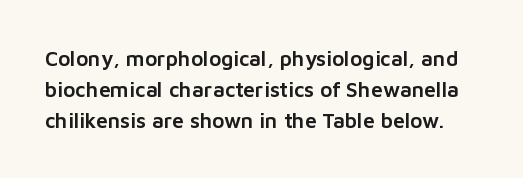
{"italic": "no", "underline": "no", "line_spacing": "normal", "line_spacing_ratio": 1.47, "letter_spacing": "normal", "letter_spacing_em": 0.0, "glyph_px": 21}
